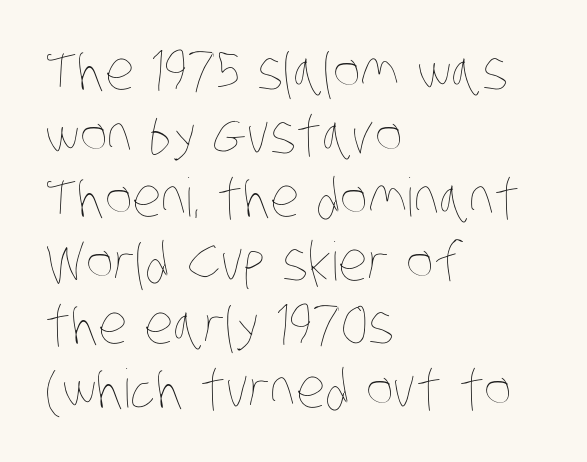
The image shows 53 px thin, condensed type; set left-aligned, line spacing 1.2x, normal letter spacing, not underlined; low stroke contrast and a large x-height.
